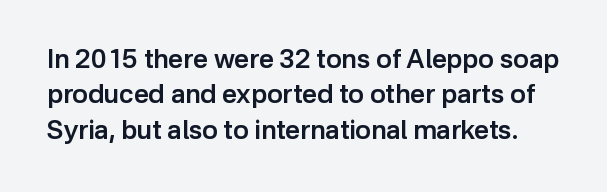
Firm but not heavy-handed strokes: this text is semibold. Quick note: underline off. A roman cut, with each character standing at attention. Each word holds together tightly as a unit, with standard inter-letter gaps. Each new line begins a customary step beneath the previous one.
